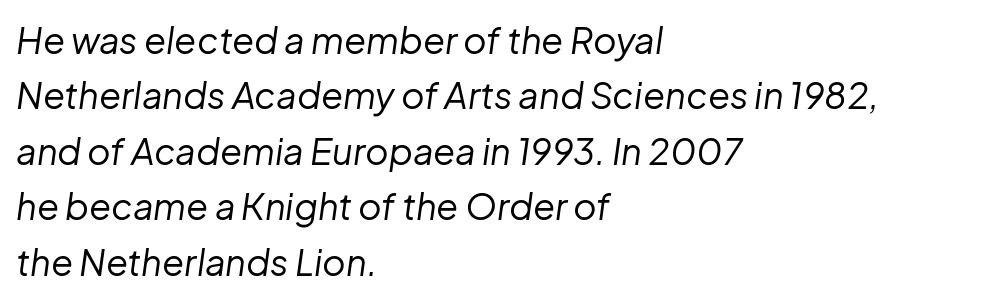
The image shows 36 px regular-weight type, italic (leaning right); set left-aligned, normal line spacing (1.54x), normal letter spacing, not underlined; low stroke contrast and a medium x-height.
